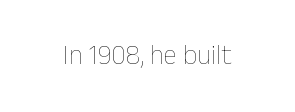
Has an underline been added? It has not. The type is set solid horizontally, with unmodified tracking. The characters are drawn with everyday or finer stroke widths. Every character sits straight up, as roman type does.
